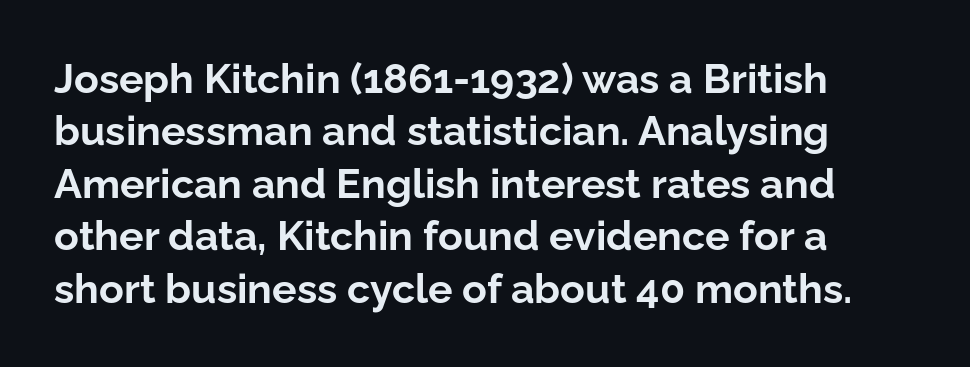
{"serif": "no", "italic": "no", "bold": "yes", "weight": "bold", "width": "normal", "stroke_contrast": "low", "x_height": "medium", "monospaced": "no", "underline": "no", "align": "left", "line_spacing": "normal", "line_spacing_ratio": 1.28, "letter_spacing": "normal", "letter_spacing_em": 0.0, "glyph_px": 41}
